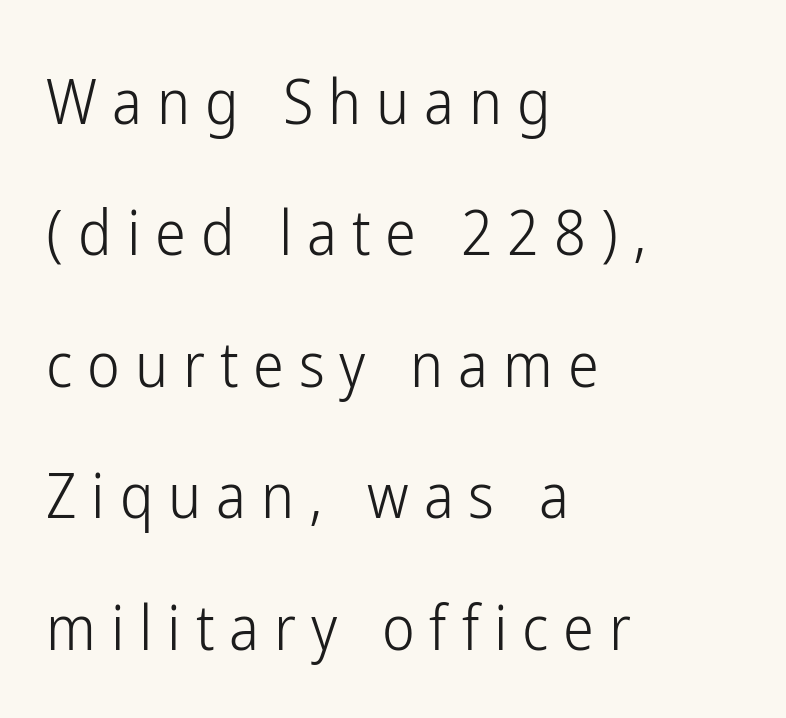
Substantial extra tracking has been applied to these lines. Quick note: interline space is abundant. Each letter's strokes conclude bluntly, with no projecting serifs. In CSS terms this would be text-align: left. Upright lettering throughout. Heaviness? Minimal to ordinary, like unemphasized prose.
